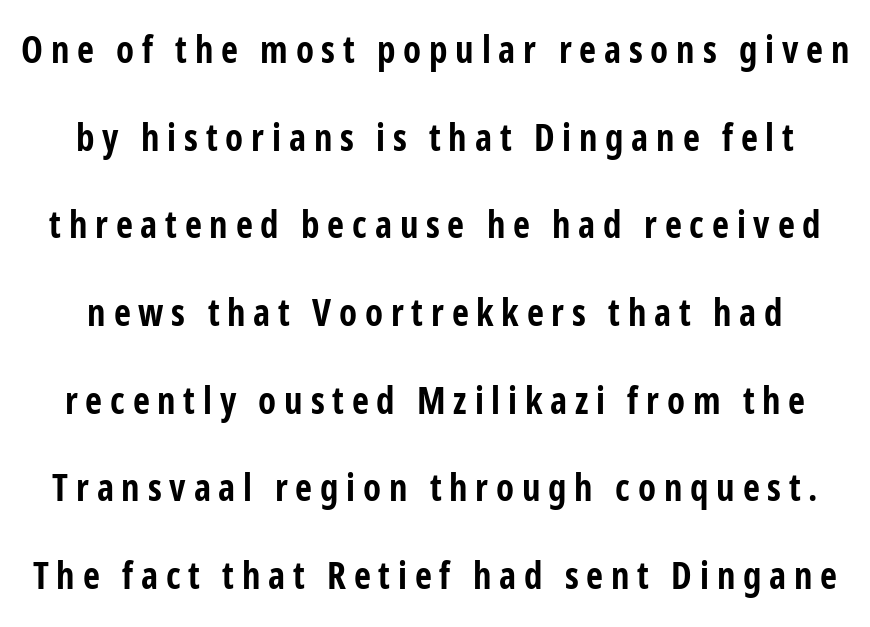
Beneath every word, the page is bare. What stands out about the letter spacing? Its width — letters are far apart. Quick note: interline space is abundant. The axis of the letterforms is exactly vertical. Plenty of ink on the page — the face is bold.
